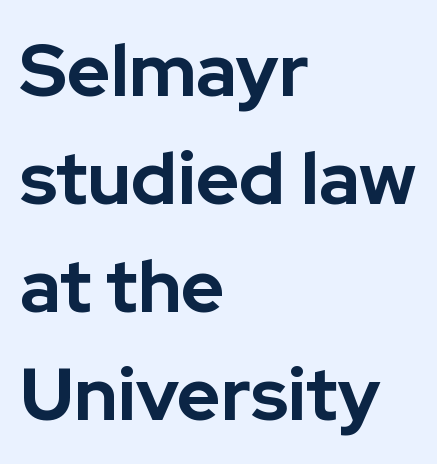
Q: Is the text bold? A: Yes.
Q: Is the text italic (slanted)? A: No, it is upright.
Q: Is the typeface a serif or a sans-serif typeface? A: Sans-serif.
Q: Is the text underlined? A: No.
Q: How is the paragraph aligned? A: Left-aligned.
Q: Is the spacing between letters normal or unusually wide? A: Normal.
Q: Is the spacing between lines tight, normal or loose? A: Normal.
Q: Width (condensed, normal, or wide)? A: Normal.
Q: Stroke contrast? A: Low.
Q: x-height? A: Medium.
Q: Monospaced? A: No.
